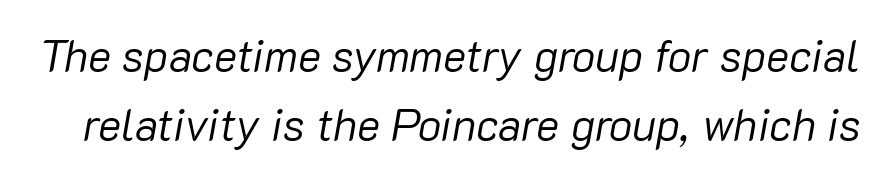
Q: Is the text bold? A: No.
Q: Is the text italic (slanted)? A: Yes, it leans right by about 10 degrees.
Q: Is the text underlined? A: No.
Q: Is the spacing between letters normal or unusually wide? A: Normal.
Q: Is the spacing between lines tight, normal or loose? A: Normal.
Q: Width (condensed, normal, or wide)? A: Normal.
Q: Stroke contrast? A: Low.
Q: x-height? A: Medium.
Q: Monospaced? A: No.
